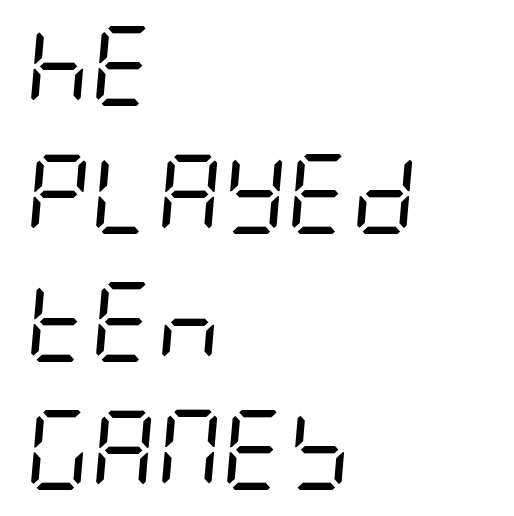
Descender tails drop into unmarked territory. Compared with a typical body face, this is equally light or lighter still. Tall strokes in this sample are angled rather than plumb. One glance says typical: line gaps are just what's usual. The lines in this sample share a left origin and differ only in where they stop. Characters follow at the spacing the type designer built in.
